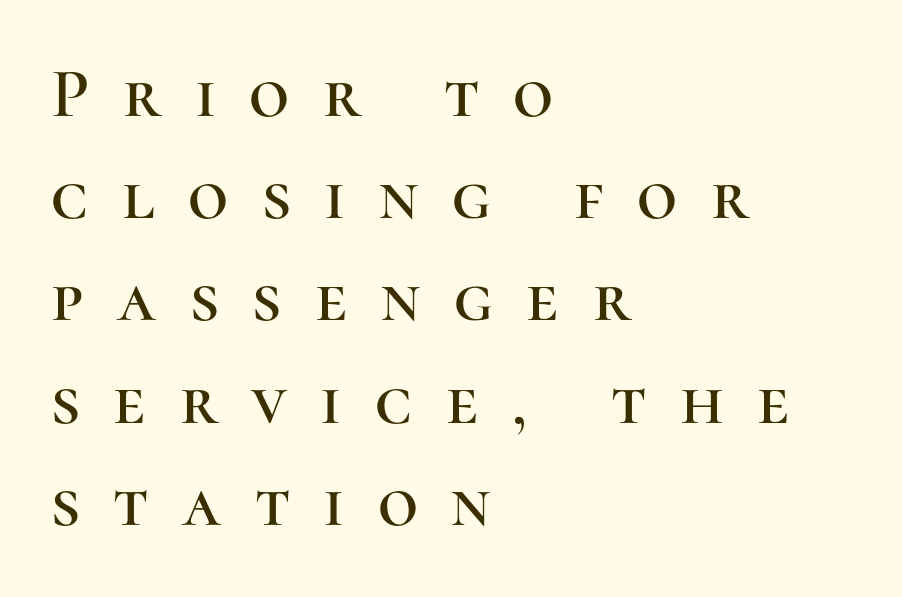
The image shows 70 px serif type, upright; set left-aligned, normal line spacing (1.46x), unusually wide letter spacing (+0.48 em), not underlined; high stroke contrast and a medium x-height.
